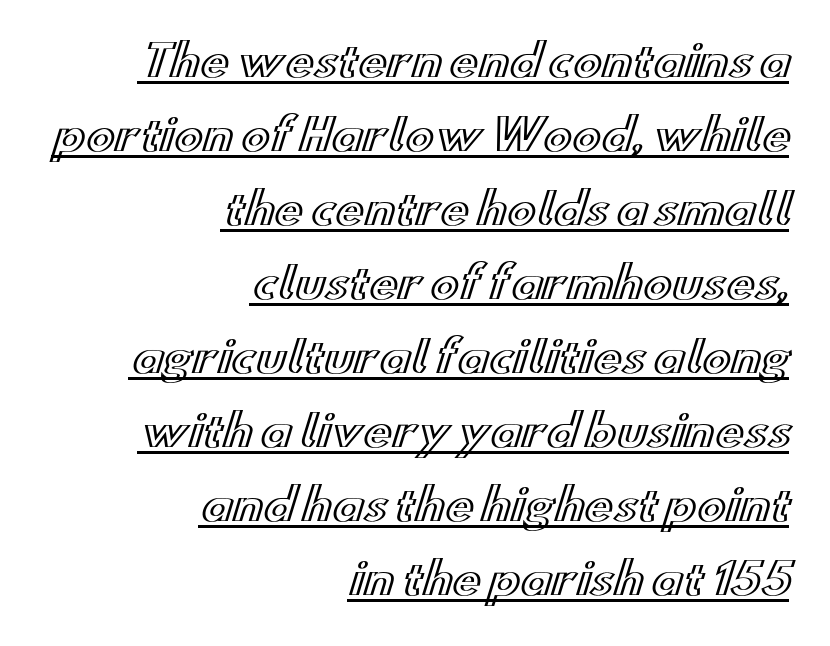
{"width": "wide", "x_height": "small", "monospaced": "no", "underline": "yes", "align": "right", "line_spacing_ratio": 1.72, "letter_spacing": "normal", "letter_spacing_em": 0.0, "glyph_px": 43}
